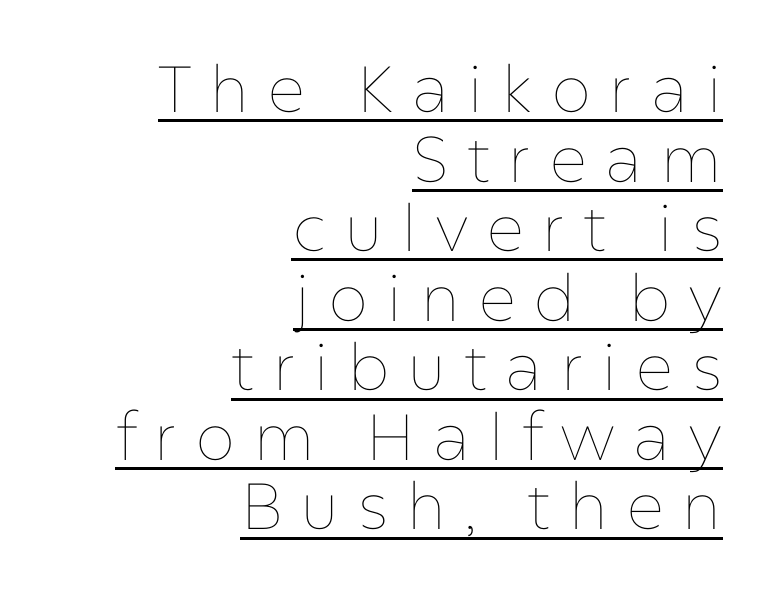
The image shows 65 px thin type, upright; set right-aligned, tight line spacing (1.07x), unusually wide letter spacing (+0.27 em), underlined; low stroke contrast and a medium x-height.
